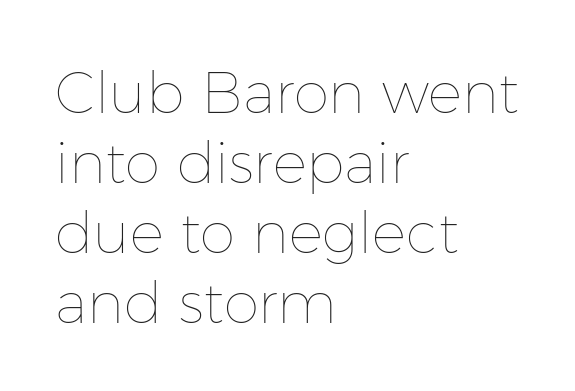
Q: Is the text bold? A: No.
Q: Is the text italic (slanted)? A: No, it is upright.
Q: Is the text underlined? A: No.
Q: How is the paragraph aligned? A: Left-aligned.
Q: Is the spacing between letters normal or unusually wide? A: Normal.
Q: Width (condensed, normal, or wide)? A: Normal.
Q: Stroke contrast? A: Low.
Q: x-height? A: Medium.
Q: Monospaced? A: No.
